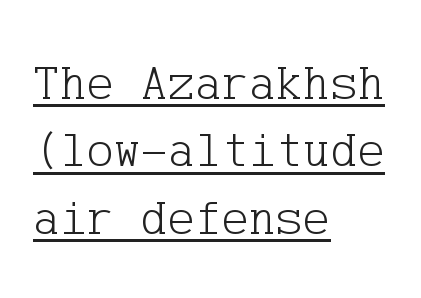
Tracking here is standard; glyphs follow each other at the usual distance. A student would call this left alignment; a typographer would say flush left, rag right. Does the leading feel generous? No, just average. No chunkiness to these letters — they're not bold.
